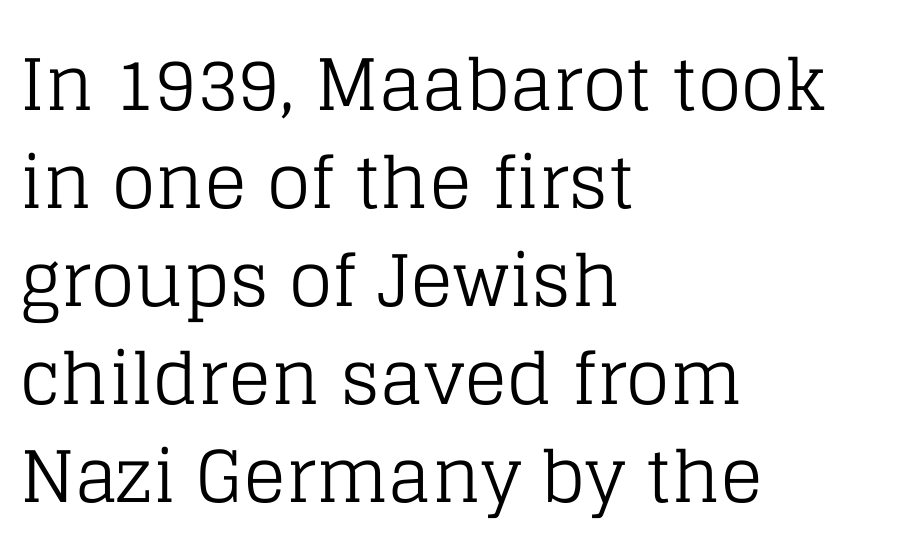
The image shows 71 px regular-weight serif type, upright; set left-aligned, normal line spacing (1.38x), normal letter spacing, not underlined; low stroke contrast and a large x-height.
